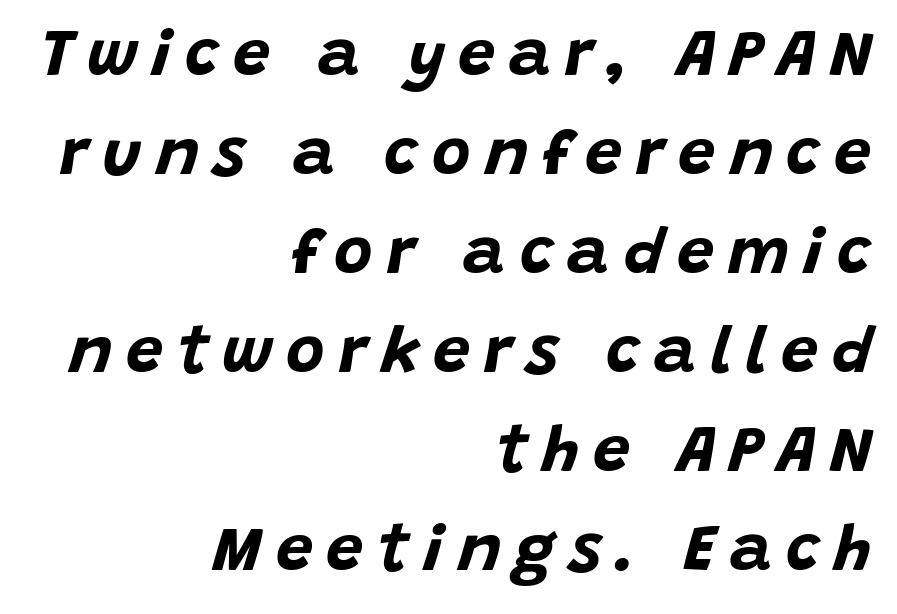
The image shows 66 px bold type, italic (leaning right); set right-aligned, normal line spacing (1.5x), unusually wide letter spacing (+0.21 em), not underlined; low stroke contrast and a large x-height.
